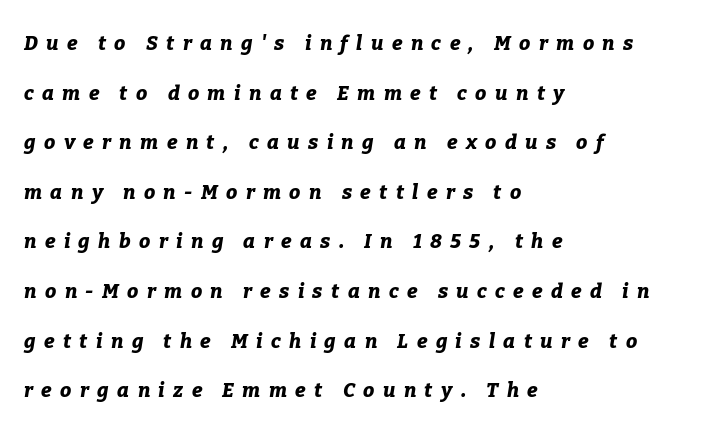
Q: Is the text bold? A: Yes.
Q: Is the text italic (slanted)? A: Yes, it leans right by about 9 degrees.
Q: Is the text underlined? A: No.
Q: How is the paragraph aligned? A: Left-aligned.
Q: Is the spacing between letters normal or unusually wide? A: Unusually wide.
Q: Is the spacing between lines tight, normal or loose? A: Loose.
